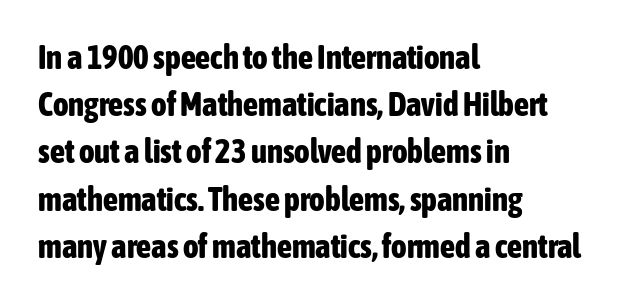
{"serif": "no", "italic": "no", "bold": "yes", "weight": "bold", "width": "condensed", "stroke_contrast": "low", "x_height": "medium", "monospaced": "no", "underline": "no", "align": "left", "line_spacing": "normal", "line_spacing_ratio": 1.43, "letter_spacing": "normal", "letter_spacing_em": 0.0, "glyph_px": 33}
